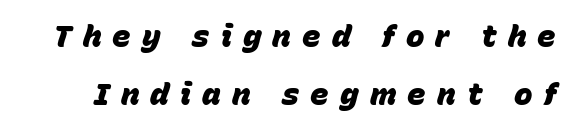
Q: Is the text bold? A: Yes.
Q: Is the text italic (slanted)? A: Yes, it leans right by about 15 degrees.
Q: Is the text underlined? A: No.
Q: Is the spacing between letters normal or unusually wide? A: Unusually wide.
Q: Width (condensed, normal, or wide)? A: Normal.
Q: Stroke contrast? A: Low.
Q: x-height? A: Large.
Q: Monospaced? A: No.
